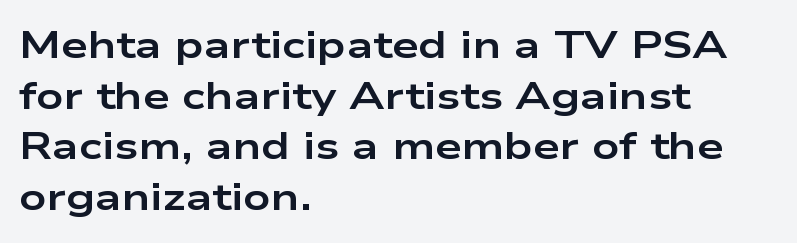
Here the designer chose a conventional face with non-uniform glyph widths. Every letter is thick-stroked: bold, no question. Note: no serifs on the glyphs. Compared with typical body copy, the letter spacing here is the same. The designer left line spacing at the default.
